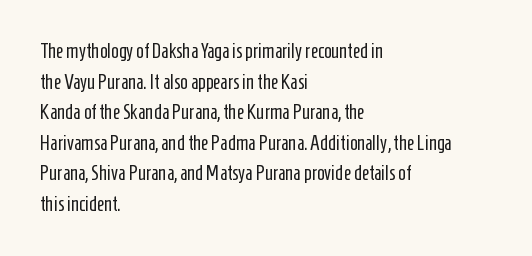
Q: Is the text bold? A: No.
Q: Is the text italic (slanted)? A: No, it is upright.
Q: Is the text underlined? A: No.
Q: How is the paragraph aligned? A: Left-aligned.
Q: Is the spacing between letters normal or unusually wide? A: Normal.
Q: Is the spacing between lines tight, normal or loose? A: Normal.
